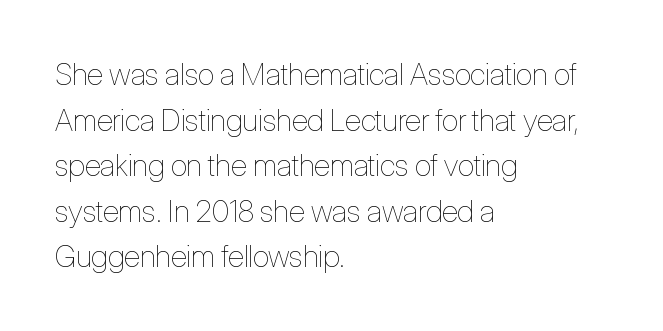
The image shows 30 px thin, condensed type, upright; set left-aligned, normal line spacing (1.52x), normal letter spacing, not underlined; low stroke contrast and a medium x-height.
